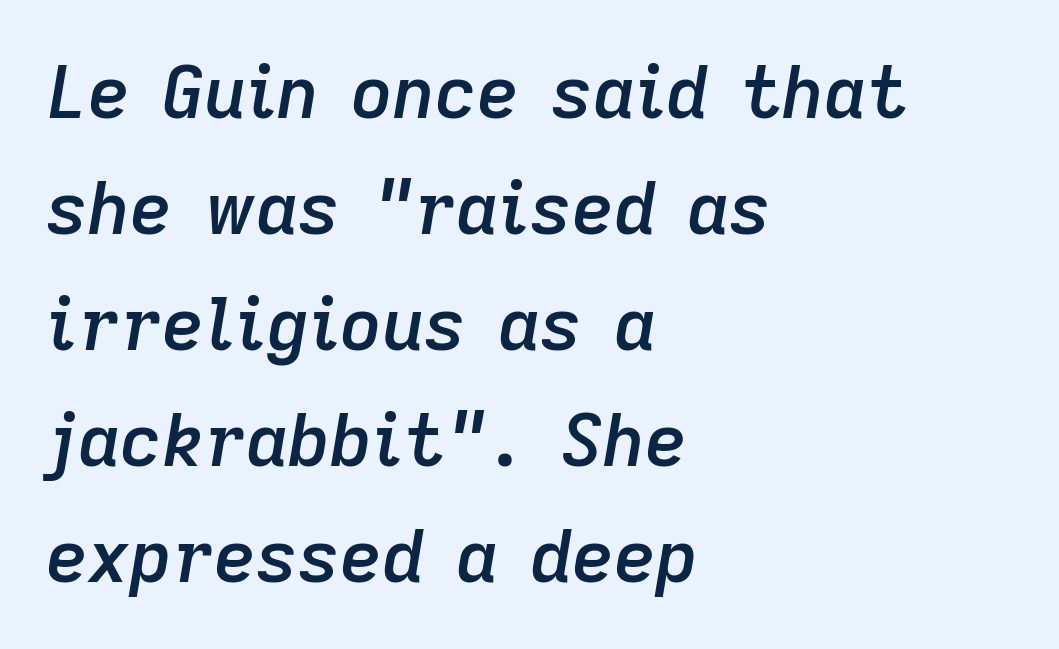
Here the designer chose a conventional face with non-uniform glyph widths. A fair bit of extra ink — the face is semibold, not bold. How would I describe the line gaps? Plain and ordinary. Emphasis-style slanted type is in use. Just letters on the line, the space beneath them empty. The text block is weighted toward the left margin, trailing off unevenly rightward.
